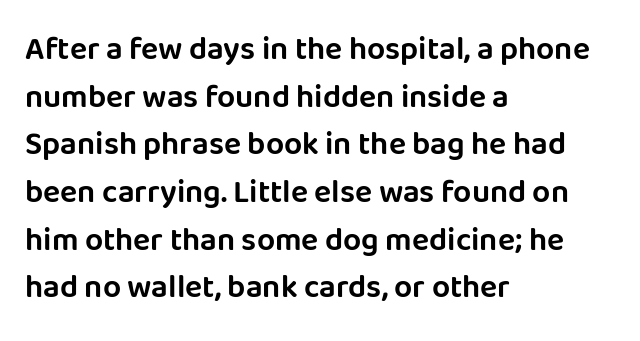
{"serif": "no", "italic": "no", "width": "normal", "stroke_contrast": "low", "x_height": "large", "monospaced": "no", "underline": "no", "align": "left", "line_spacing": "normal", "line_spacing_ratio": 1.49, "letter_spacing": "normal", "letter_spacing_em": 0.0, "glyph_px": 32}
